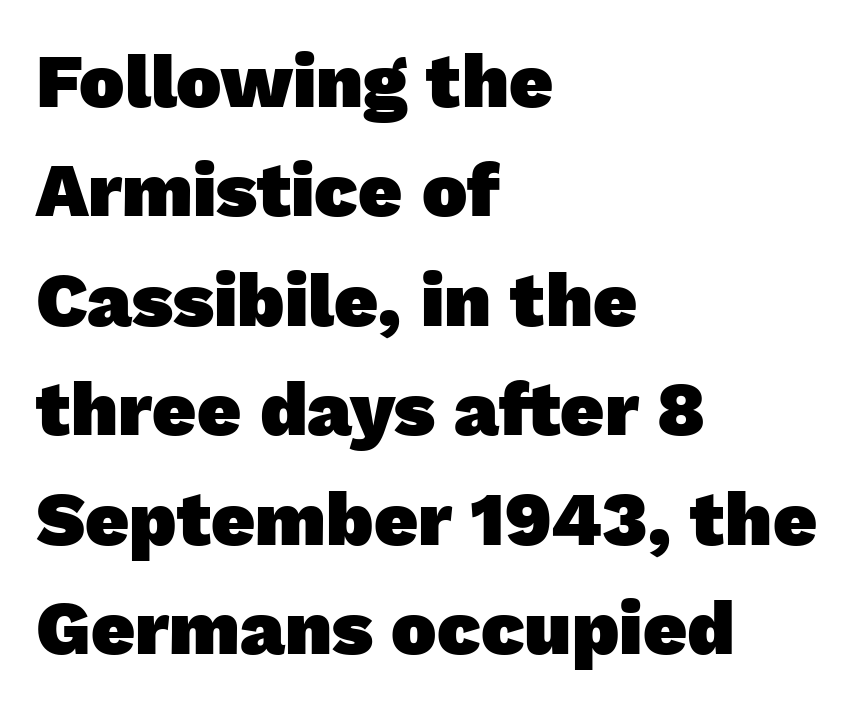
{"serif": "no", "bold": "yes", "weight": "heavy", "width": "normal", "stroke_contrast": "low", "x_height": "medium", "monospaced": "no", "underline": "no", "align": "left", "line_spacing": "normal", "line_spacing_ratio": 1.44, "letter_spacing": "normal", "letter_spacing_em": 0.0, "glyph_px": 76}
